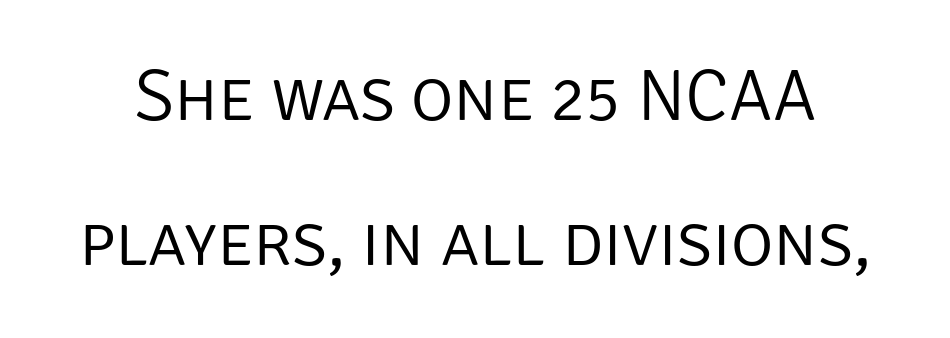
{"serif": "no", "italic": "no", "bold": "no", "weight": "light", "width": "normal", "stroke_contrast": "low", "x_height": "large", "monospaced": "no", "underline": "no", "line_spacing": "loose", "line_spacing_ratio": 1.98, "letter_spacing": "normal", "letter_spacing_em": 0.0, "glyph_px": 73}
